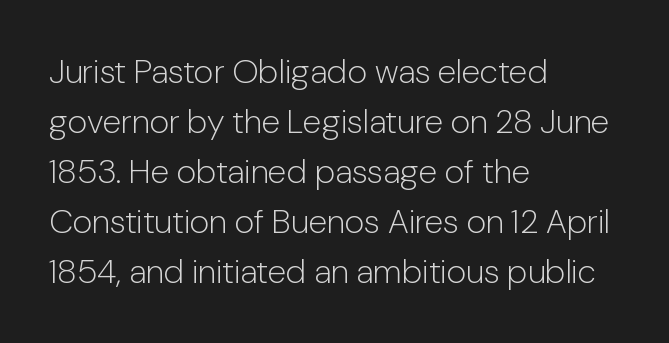
The image shows 34 px light sans-serif type, upright; set left-aligned, normal line spacing (1.47x), normal letter spacing, not underlined; low stroke contrast and a medium x-height.
